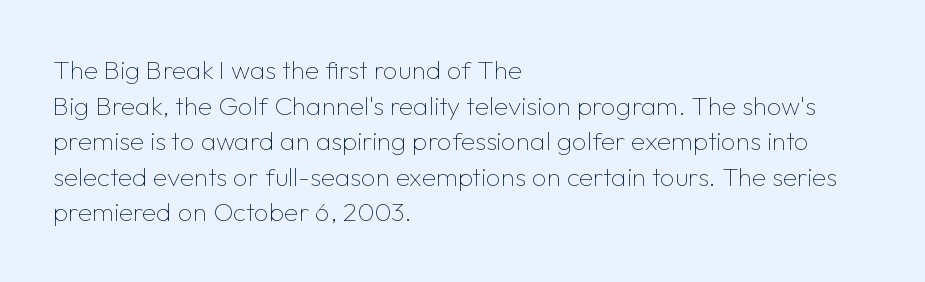
The image shows 26 px text type, upright; set left-aligned, normal line spacing (1.37x), normal letter spacing, not underlined.
